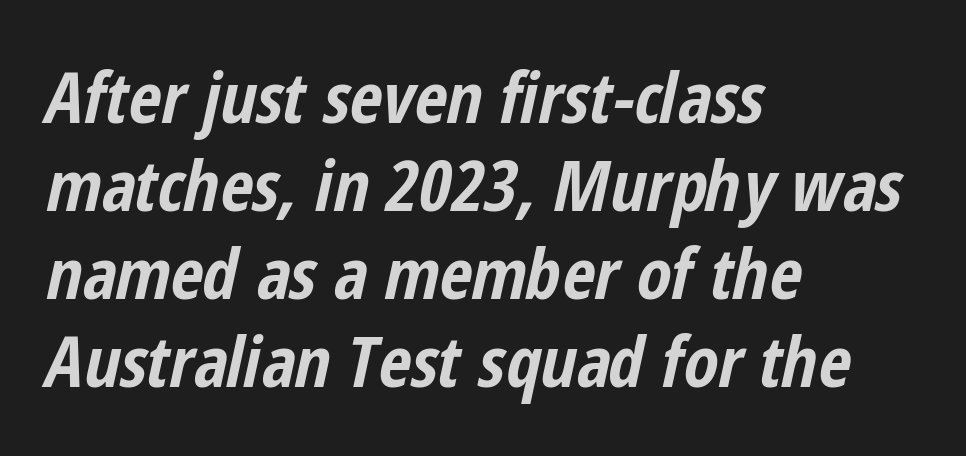
{"italic": "yes", "lean": "right", "slant_degrees": 12, "bold": "yes", "weight": "bold", "width": "condensed", "stroke_contrast": "low", "x_height": "medium", "monospaced": "no", "underline": "no", "align": "left", "line_spacing_ratio": 1.24, "letter_spacing": "normal", "letter_spacing_em": 0.0, "glyph_px": 71}
